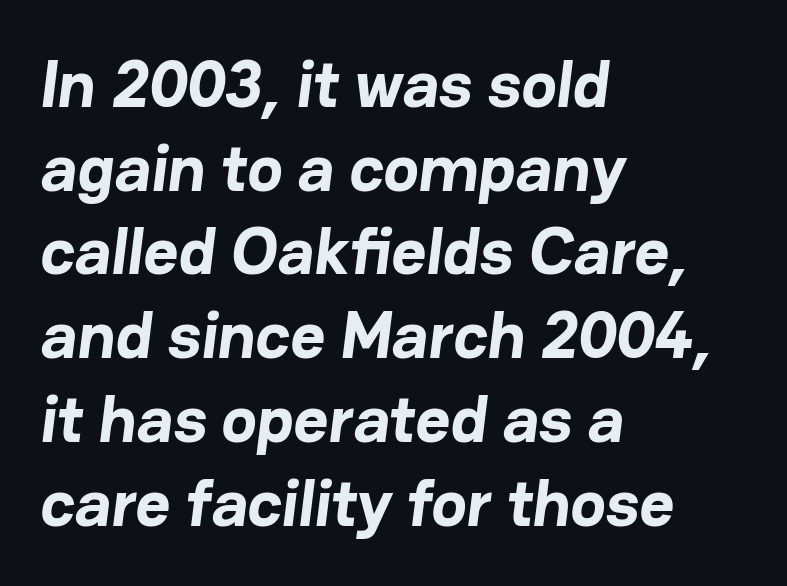
Honestly, the row spacing looks completely unremarkable. Strokes here are thick enough to call this a true bold. The rendering uses natural spacing where letterforms have individual widths. These lines are composed in type without serifs. Underline: absent.
